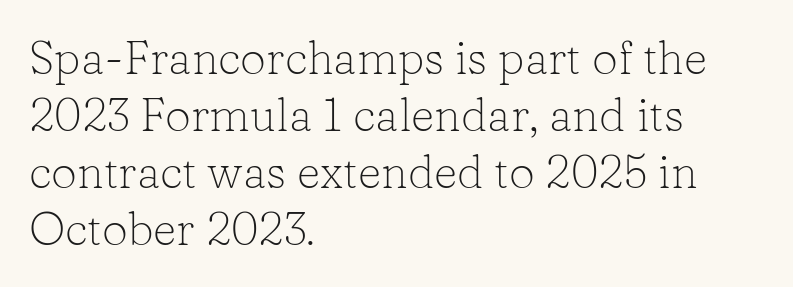
{"serif": "yes", "italic": "no", "bold": "no", "weight": "light", "width": "normal", "stroke_contrast": "low", "x_height": "medium", "monospaced": "no", "underline": "no", "align": "left", "line_spacing_ratio": 1.24, "letter_spacing": "normal", "letter_spacing_em": 0.0, "glyph_px": 46}
